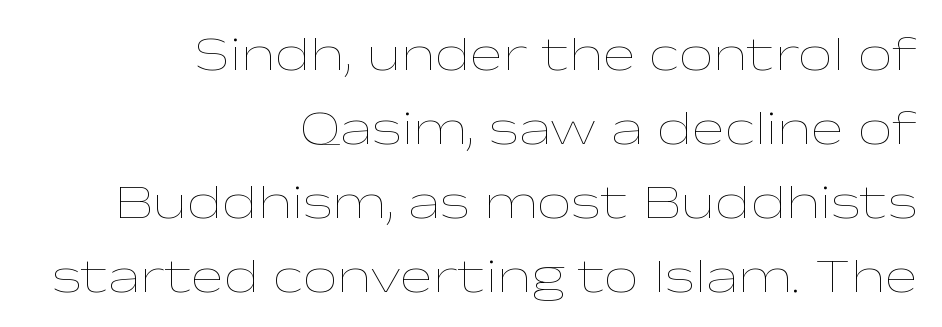
Caption: standard tracking, unaltered. When letters stand straight like this, we call the style roman or upright. The line-height multiplier appears to be the usual default. Just letters on the line, the space beneath them empty. Teacher's note: observe the even right margin — that is flush-right alignment.
